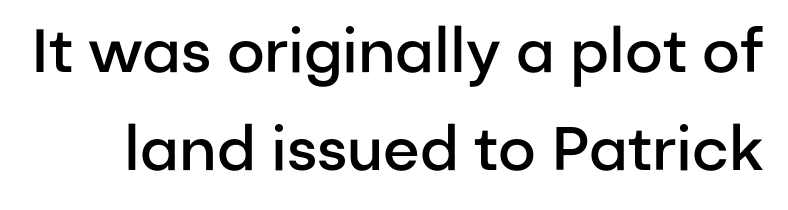
The passage shown is semibold, sitting just below true bold. Grotesque or geometric, the face here clearly has no serifs. You could call the tracking neutral — neither tight nor loose. Spacing verdict: proportional, widths tailored to each character. Anything drawn beneath the words? Only blank space. Notice how descenders clear the ascenders below comfortably — that's standard leading.
